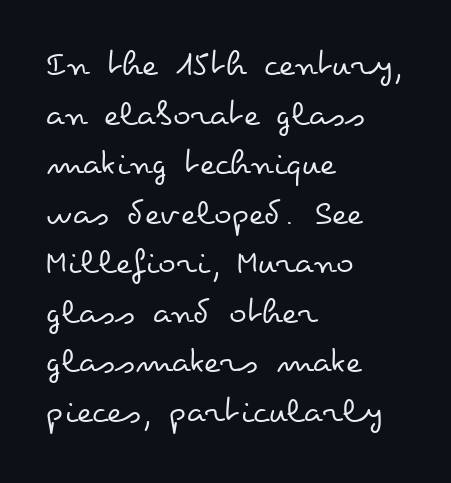
Notice how descenders clear the ascenders below comfortably — that's standard leading. Vertical stems look standard width or narrower in stroke. How are the letters spaced? Ordinarily, with no added tracking. A roman cut, with each character standing at attention. Alignment: flush left.
